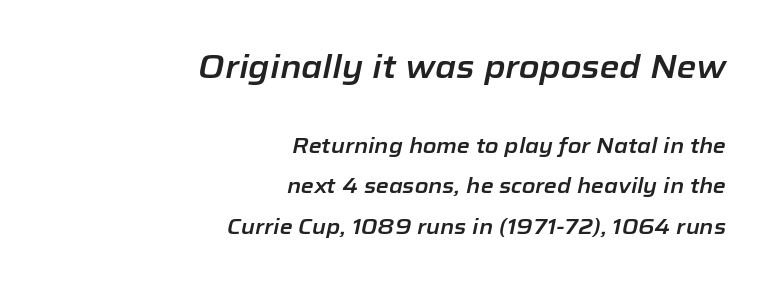
{"italic": "yes", "lean": "right", "slant_degrees": 12, "width": "normal", "stroke_contrast": "low", "x_height": "medium", "monospaced": "no", "underline": "no", "align": "right", "line_spacing": "loose", "line_spacing_ratio": 1.94, "letter_spacing": "normal", "letter_spacing_em": 0.0, "larger_block": "first", "size_ratio": 1.52, "glyph_px": 32}
